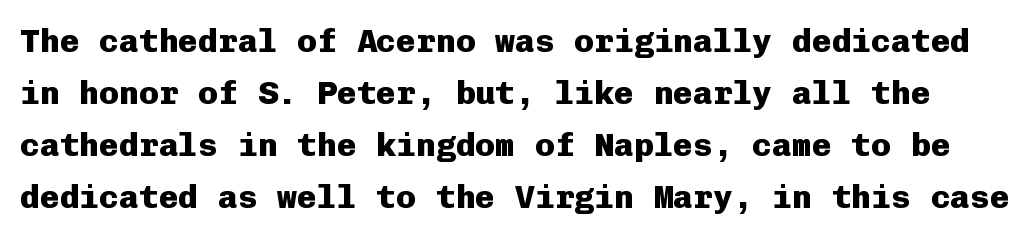
Q: Is the text bold? A: Yes.
Q: Is the text italic (slanted)? A: No, it is upright.
Q: Is the typeface a serif or a sans-serif typeface? A: Sans-serif.
Q: Is the text underlined? A: No.
Q: Is the spacing between letters normal or unusually wide? A: Normal.
Q: Is the spacing between lines tight, normal or loose? A: Normal.
Q: Width (condensed, normal, or wide)? A: Normal.
Q: Stroke contrast? A: Low.
Q: x-height? A: Medium.
Q: Monospaced? A: Yes.
